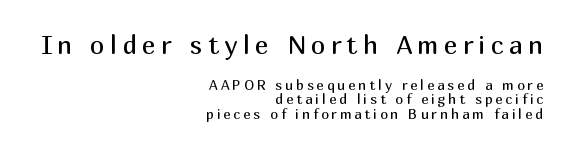
{"italic": "no", "bold": "no", "underline": "no", "align": "right", "line_spacing": "tight", "line_spacing_ratio": 1.04, "letter_spacing": "wide", "letter_spacing_em": 0.2, "larger_block": "first", "size_ratio": 1.86, "glyph_px": 26}
